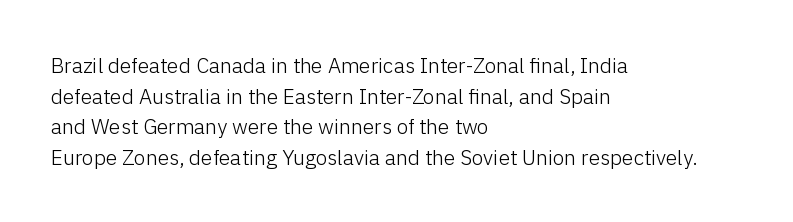
{"italic": "no", "bold": "no", "underline": "no", "align": "left", "line_spacing": "normal", "line_spacing_ratio": 1.46, "letter_spacing": "normal", "letter_spacing_em": 0.0, "glyph_px": 21}
